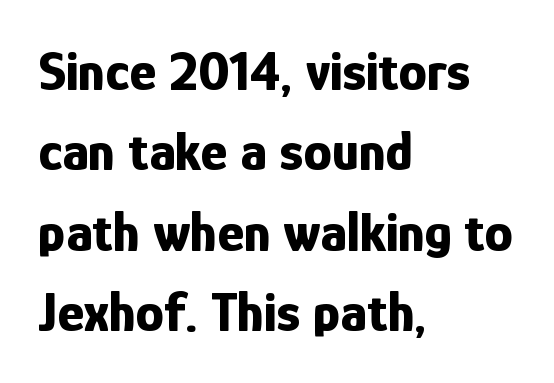
Examine the stroke ends and you'll find no serifs. Ordinary non-slanted type is in use. Any mark beneath the type? The region is blank. The type is set solid horizontally, with unmodified tracking. Visually the block forms a straight wall on the left and a jagged coastline on the right. The strokes are fattened all the way to bold.
